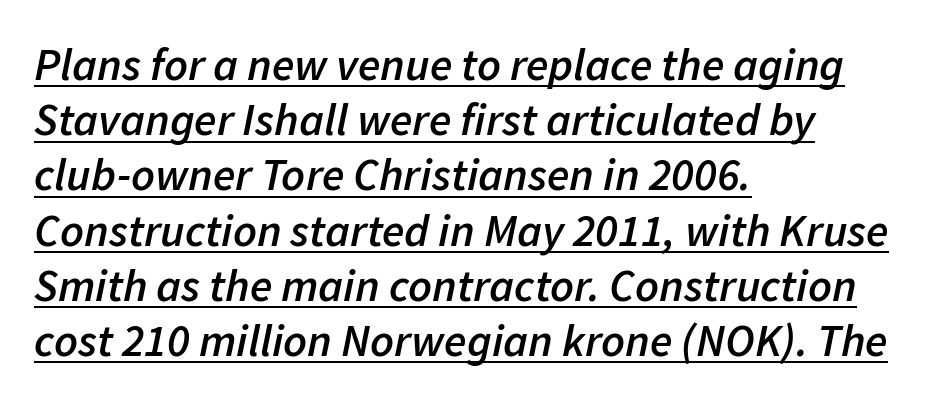
Q: Is the text bold? A: Semi-bold.
Q: Is the text italic (slanted)? A: Yes, it leans right by about 11 degrees.
Q: Is the text underlined? A: Yes.
Q: How is the paragraph aligned? A: Left-aligned.
Q: Is the spacing between letters normal or unusually wide? A: Normal.
Q: Width (condensed, normal, or wide)? A: Normal.
Q: Stroke contrast? A: Low.
Q: x-height? A: Medium.
Q: Monospaced? A: No.
